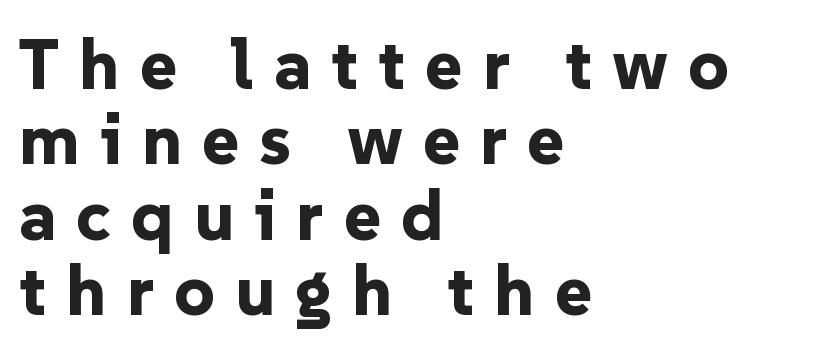
Q: Is the text bold? A: Yes.
Q: Is the text italic (slanted)? A: No, it is upright.
Q: Is the typeface a serif or a sans-serif typeface? A: Sans-serif.
Q: Is the text underlined? A: No.
Q: How is the paragraph aligned? A: Left-aligned.
Q: Is the spacing between letters normal or unusually wide? A: Unusually wide.
Q: Is the spacing between lines tight, normal or loose? A: Tight.
Q: Width (condensed, normal, or wide)? A: Normal.
Q: Stroke contrast? A: Low.
Q: x-height? A: Medium.
Q: Monospaced? A: No.
